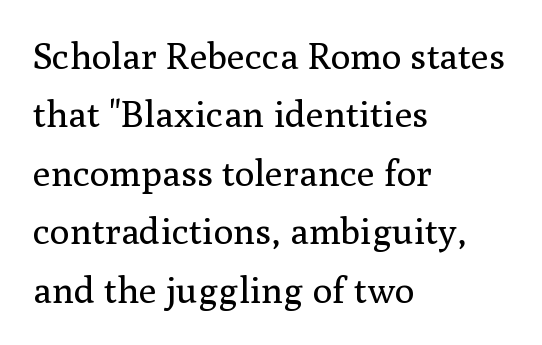
Q: Is the text bold? A: No.
Q: Is the text italic (slanted)? A: No, it is upright.
Q: Is the typeface a serif or a sans-serif typeface? A: Serif.
Q: Is the text underlined? A: No.
Q: How is the paragraph aligned? A: Left-aligned.
Q: Is the spacing between letters normal or unusually wide? A: Normal.
Q: Is the spacing between lines tight, normal or loose? A: Normal.
Q: Width (condensed, normal, or wide)? A: Normal.
Q: Stroke contrast? A: Medium.
Q: x-height? A: Medium.
Q: Monospaced? A: No.
